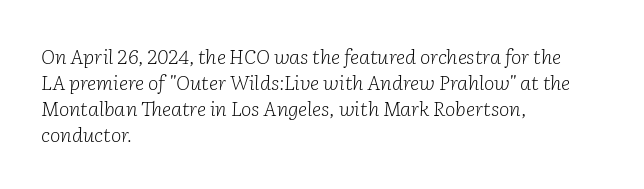
{"italic": "yes", "lean": "right", "slant_degrees": 2, "bold": "no", "underline": "no", "align": "left", "line_spacing": "normal", "line_spacing_ratio": 1.3, "letter_spacing": "normal", "letter_spacing_em": 0.0, "glyph_px": 20}
